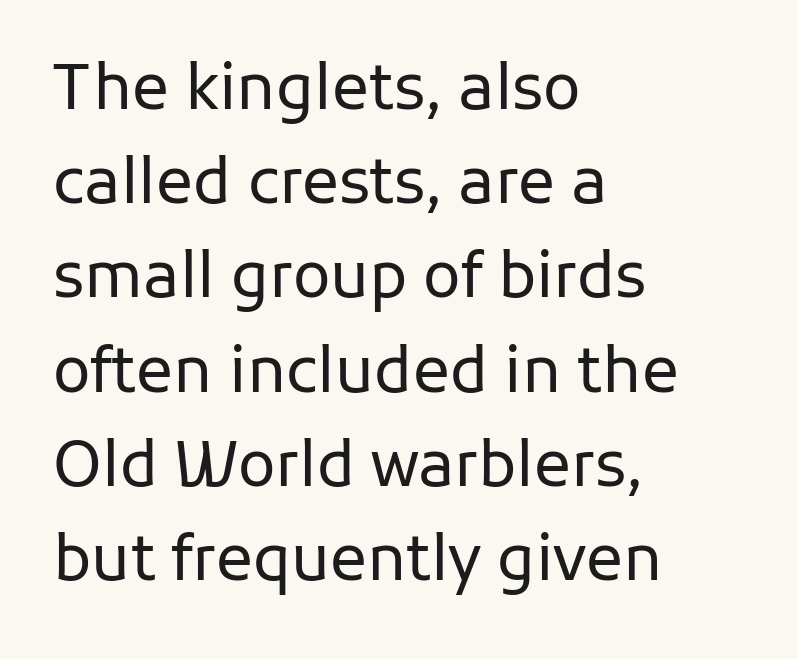
Q: Is the text bold? A: No.
Q: Is the text italic (slanted)? A: No, it is upright.
Q: Is the typeface a serif or a sans-serif typeface? A: Sans-serif.
Q: Is the text underlined? A: No.
Q: How is the paragraph aligned? A: Left-aligned.
Q: Is the spacing between letters normal or unusually wide? A: Normal.
Q: Is the spacing between lines tight, normal or loose? A: Normal.
Q: Width (condensed, normal, or wide)? A: Normal.
Q: Stroke contrast? A: Low.
Q: x-height? A: Medium.
Q: Monospaced? A: No.
